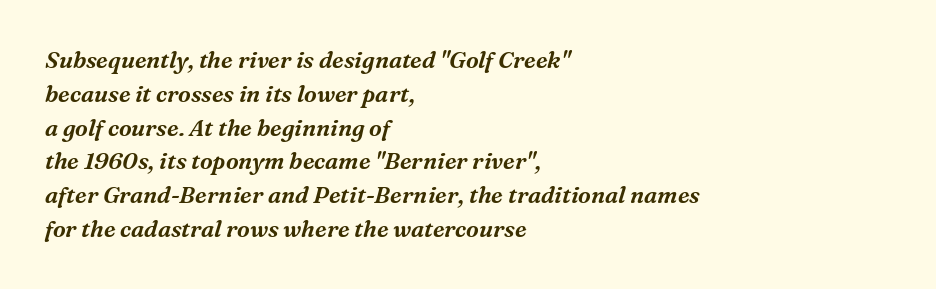
{"italic": "yes", "lean": "right", "slant_degrees": 16, "underline": "no", "align": "left", "line_spacing": "normal", "line_spacing_ratio": 1.47, "letter_spacing": "normal", "letter_spacing_em": 0.0, "glyph_px": 23}
